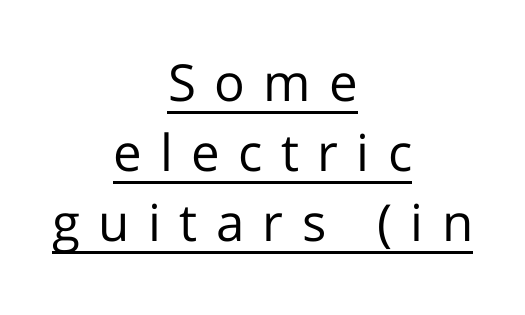
The image shows 51 px regular-weight sans-serif type, upright; set centered, normal line spacing (1.37x), unusually wide letter spacing (+0.36 em), underlined; low stroke contrast and a medium x-height.
